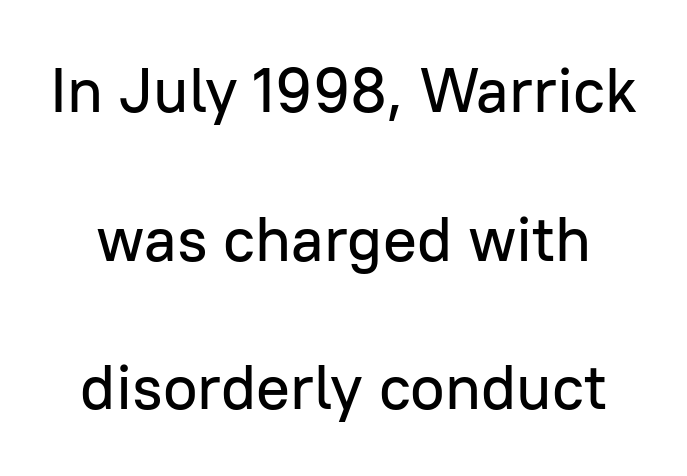
No extra tracking has been applied to these lines. Each new line begins a long way beneath the previous one. This rendering employs a face without finishing strokes, i.e., a sans-serif. Honestly, there is no underline to notice here at all. The letters advance in unequal steps, a hallmark of proportional type. The letters stand upright; this is a roman face.
